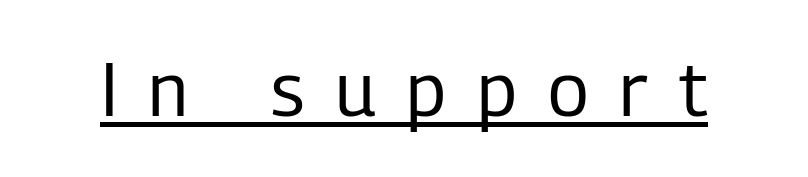
Q: Is the text bold? A: No.
Q: Is the text italic (slanted)? A: No, it is upright.
Q: Is the typeface a serif or a sans-serif typeface? A: Sans-serif.
Q: Is the text underlined? A: Yes.
Q: Is the spacing between letters normal or unusually wide? A: Unusually wide.
Q: Width (condensed, normal, or wide)? A: Condensed.
Q: Stroke contrast? A: Low.
Q: x-height? A: Medium.
Q: Monospaced? A: No.
